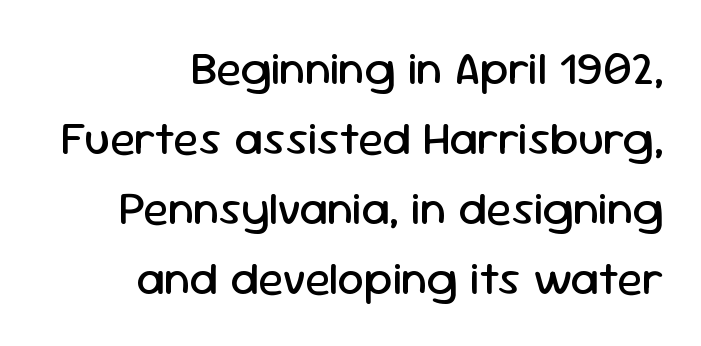
Typeset ragged left — the right edge is the straight one. This sample uses a sans-serif face. Honestly, the row spacing looks completely unremarkable. Is there any slant? The stems are plumb. Heft: none added — not bold. Nobody drew a line under any word here.
